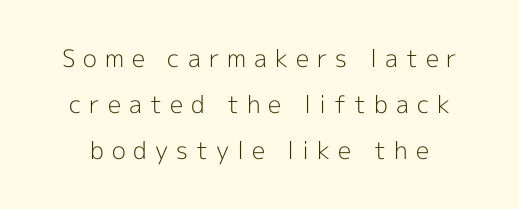
The letters stand straight up with perfectly vertical stems. A typesetter would call this heavily tracked-out type. Clear beneath every line of the passage. Does the leading feel generous? Absolutely, it's lavish.
